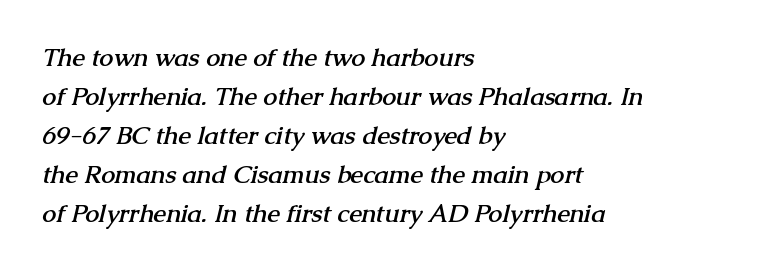
Q: Is the text bold? A: Yes.
Q: Is the text underlined? A: No.
Q: How is the paragraph aligned? A: Left-aligned.
Q: Is the spacing between letters normal or unusually wide? A: Normal.
Q: Is the spacing between lines tight, normal or loose? A: Normal.
